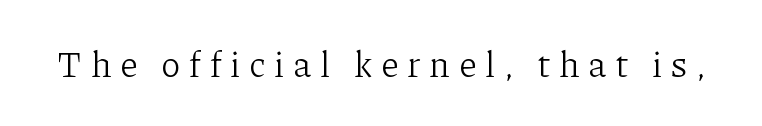
{"serif": "yes", "italic": "no", "bold": "no", "weight": "light", "width": "normal", "stroke_contrast": "low", "x_height": "medium", "monospaced": "no", "underline": "no", "letter_spacing": "wide", "letter_spacing_em": 0.25, "glyph_px": 36}
